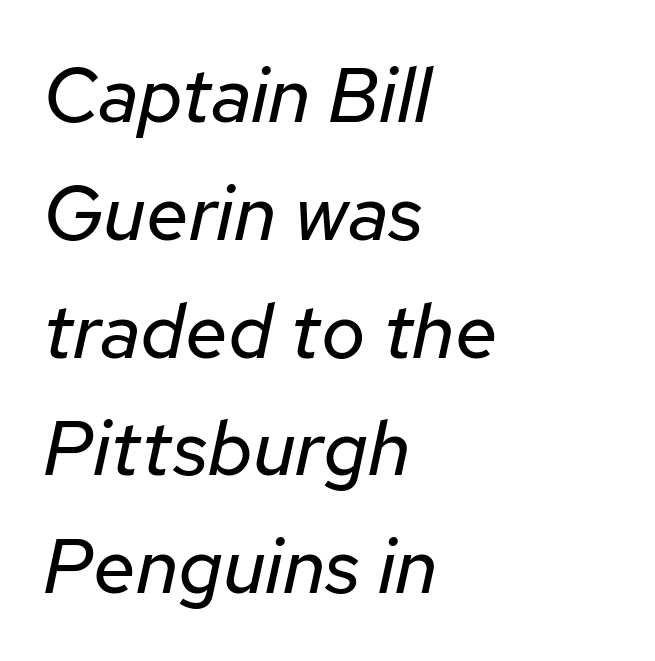
Q: Is the text bold? A: No.
Q: Is the text italic (slanted)? A: Yes, it leans right by about 12 degrees.
Q: Is the text underlined? A: No.
Q: How is the paragraph aligned? A: Left-aligned.
Q: Is the spacing between letters normal or unusually wide? A: Normal.
Q: Is the spacing between lines tight, normal or loose? A: Normal.
Q: Width (condensed, normal, or wide)? A: Normal.
Q: Stroke contrast? A: Low.
Q: x-height? A: Medium.
Q: Monospaced? A: No.
